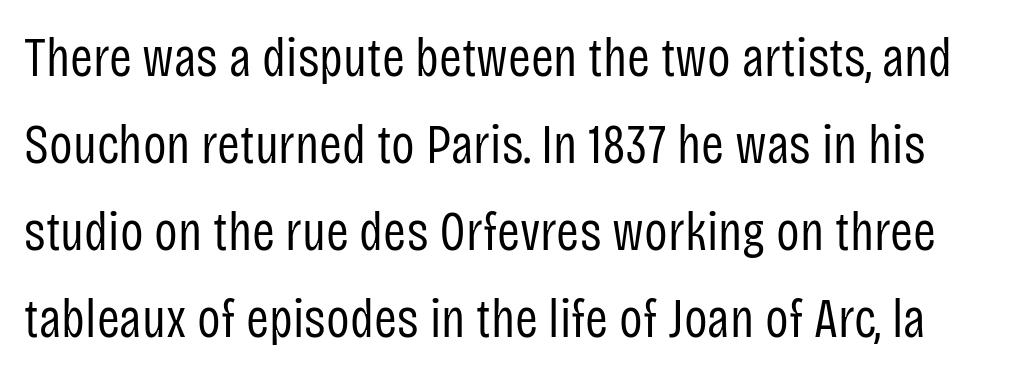
{"serif": "no", "italic": "no", "bold": "no", "weight": "regular", "width": "condensed", "stroke_contrast": "low", "x_height": "large", "monospaced": "no", "underline": "no", "line_spacing": "normal", "line_spacing_ratio": 1.58, "letter_spacing": "normal", "letter_spacing_em": 0.0, "glyph_px": 55}
